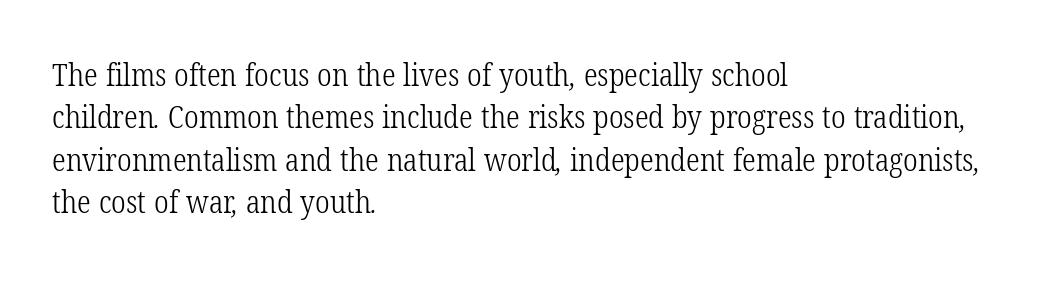
{"serif": "yes", "bold": "no", "weight": "light", "width": "condensed", "stroke_contrast": "low", "x_height": "medium", "monospaced": "no", "underline": "no", "align": "left", "line_spacing": "normal", "line_spacing_ratio": 1.37, "letter_spacing": "normal", "letter_spacing_em": 0.0, "glyph_px": 31}
